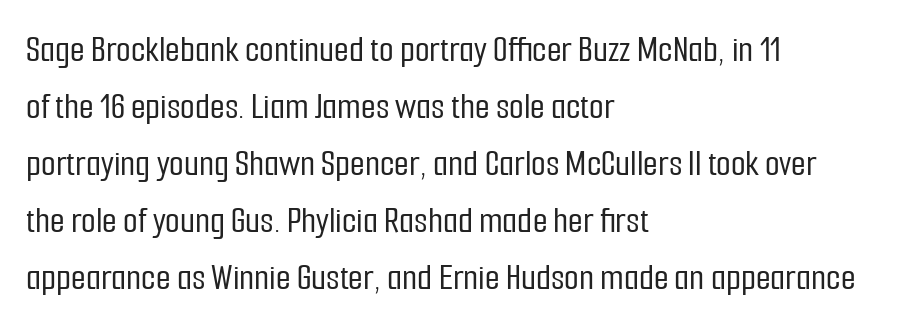
The image shows 38 px condensed sans-serif type, upright; set left-aligned, normal line spacing (1.5x), normal letter spacing, not underlined; low stroke contrast and a medium x-height.
